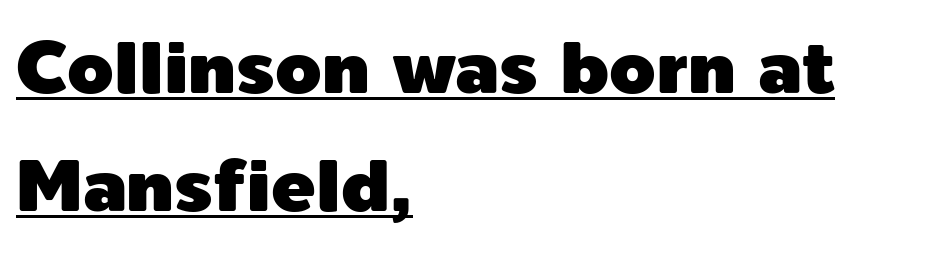
Caption: multi-line text, flush left, ragged right. The designer went with a sans here, leaving each stem footless. Nothing unusual about the tracking: characters are spaced as the font intends. This sample keeps an unexceptional amount of space between lines.
